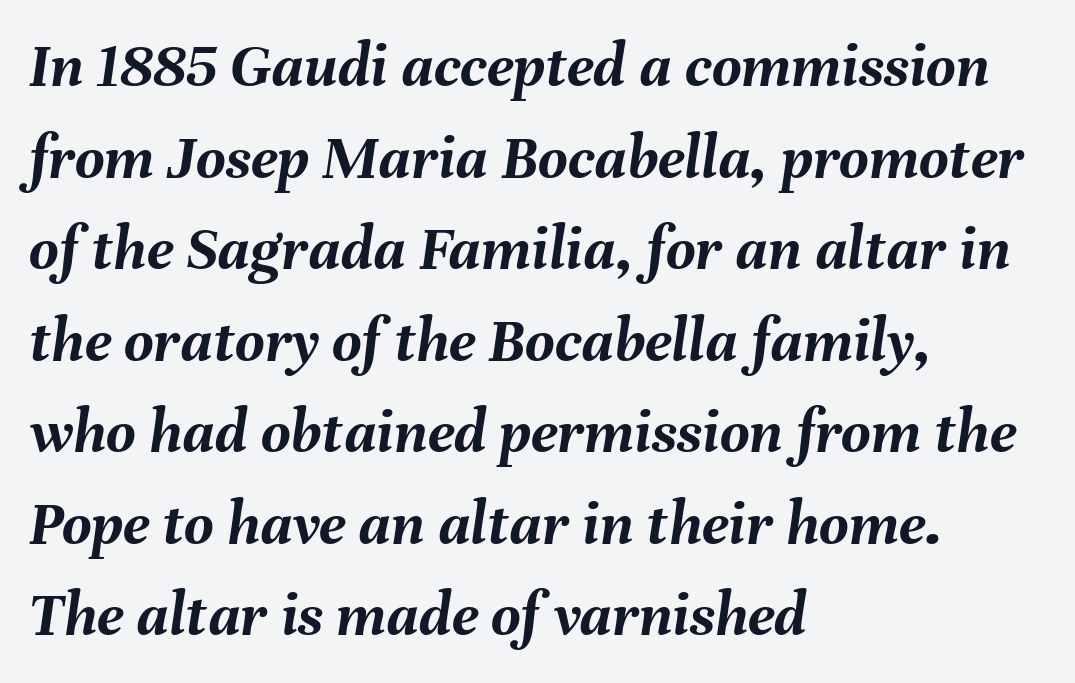
Q: Is the text bold? A: Yes.
Q: Is the text italic (slanted)? A: Yes, it leans right by about 8 degrees.
Q: Is the text underlined? A: No.
Q: How is the paragraph aligned? A: Left-aligned.
Q: Is the spacing between letters normal or unusually wide? A: Normal.
Q: Is the spacing between lines tight, normal or loose? A: Normal.
Q: Width (condensed, normal, or wide)? A: Normal.
Q: Stroke contrast? A: Medium.
Q: x-height? A: Medium.
Q: Monospaced? A: No.
